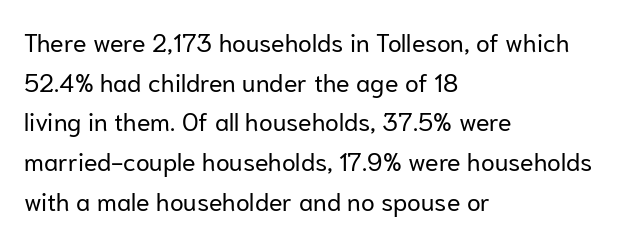
{"italic": "no", "bold": "no", "underline": "no", "align": "left", "line_spacing": "normal", "line_spacing_ratio": 1.59, "letter_spacing": "normal", "letter_spacing_em": 0.0, "glyph_px": 25}
